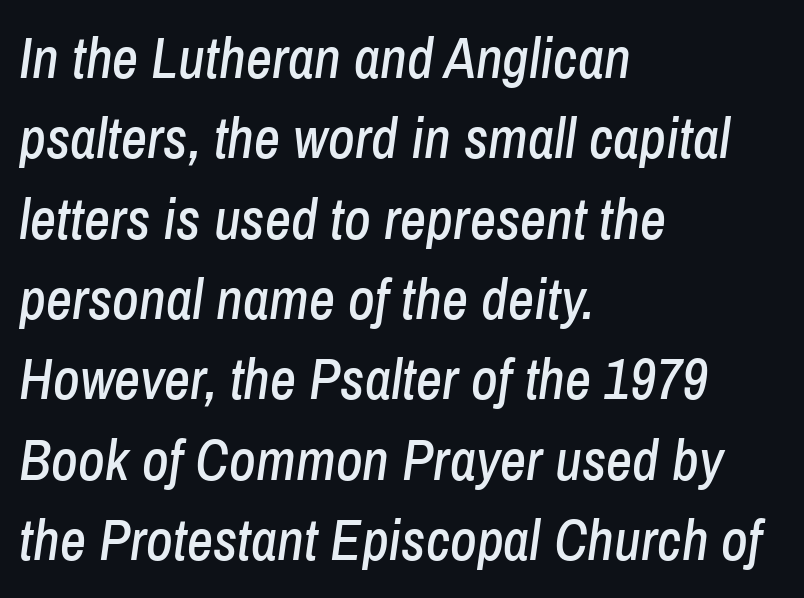
The image shows 57 px condensed type, italic (leaning right); set left-aligned, normal line spacing (1.41x), normal letter spacing, not underlined; low stroke contrast and a medium x-height.
